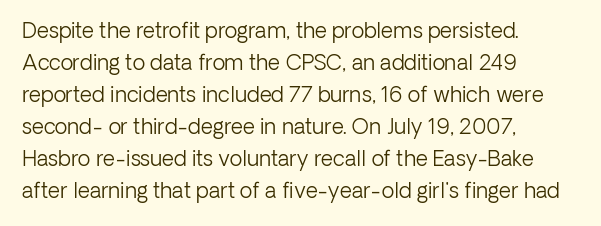
Q: Is the text bold? A: No.
Q: Is the text italic (slanted)? A: No, it is upright.
Q: Is the text underlined? A: No.
Q: How is the paragraph aligned? A: Left-aligned.
Q: Is the spacing between letters normal or unusually wide? A: Normal.
Q: Is the spacing between lines tight, normal or loose? A: Normal.
